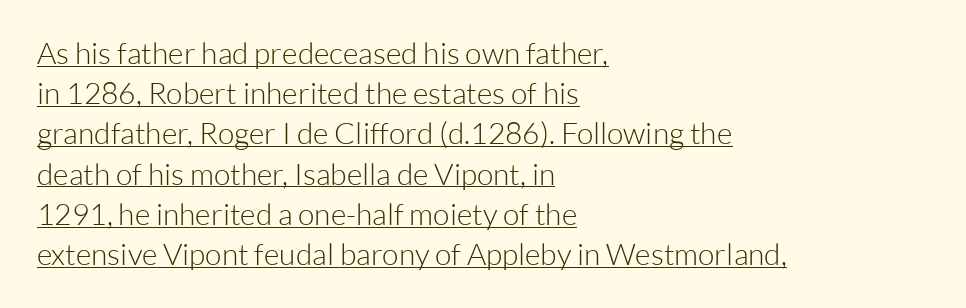
Q: Is the text bold? A: No.
Q: Is the text italic (slanted)? A: No, it is upright.
Q: Is the typeface a serif or a sans-serif typeface? A: Sans-serif.
Q: Is the text underlined? A: Yes.
Q: How is the paragraph aligned? A: Left-aligned.
Q: Is the spacing between letters normal or unusually wide? A: Normal.
Q: Is the spacing between lines tight, normal or loose? A: Normal.
Q: Width (condensed, normal, or wide)? A: Normal.
Q: Stroke contrast? A: Low.
Q: x-height? A: Medium.
Q: Monospaced? A: No.
